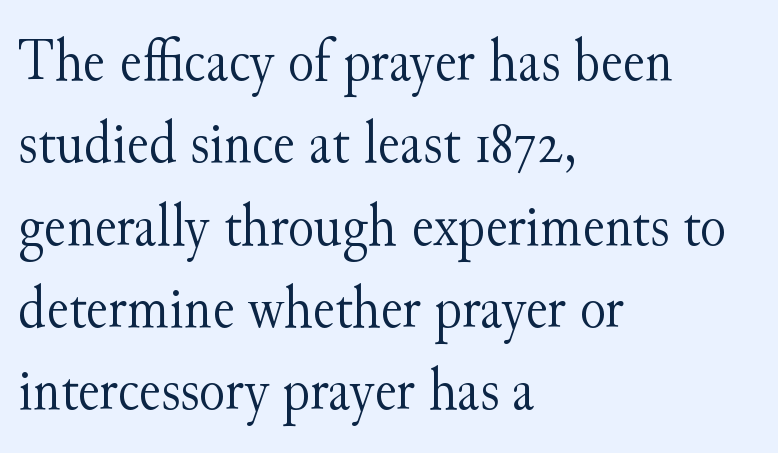
Leading matches the norm, producing a regular column. A quiet, ordinary-to-light weight characterises the typeface. The foot of each line stays bare and open. Do the characters align in a grid? No, the font is proportional.
